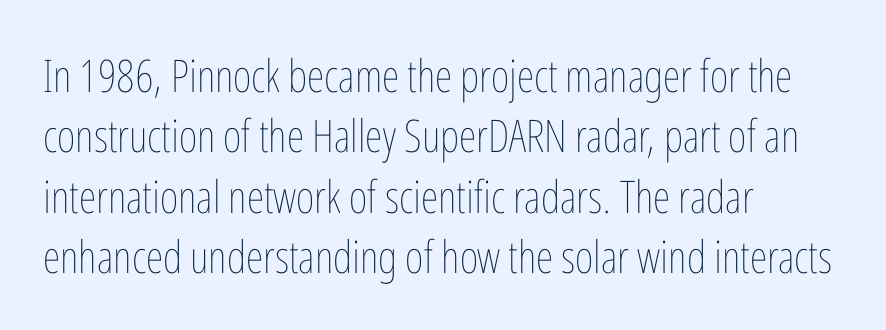
The image shows 45 px thin, condensed type, upright; set left-aligned, normal line spacing (1.34x), normal letter spacing, not underlined; low stroke contrast and a medium x-height.
